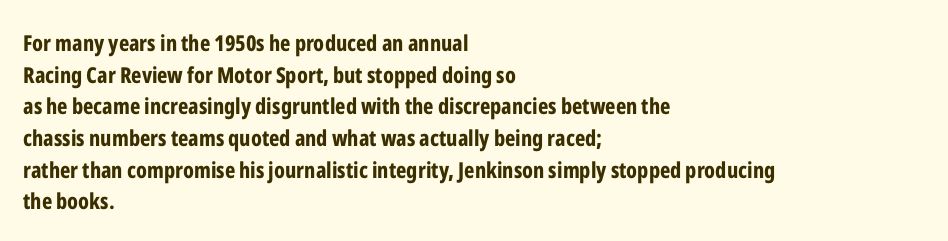
Beneath every word, the page is bare. Successive baselines arrive at the customary interval. It's the straight-up-and-down kind of type. Which margin do the lines hug? The left one — the right edge is uneven. Thick stems and heavy bowls — unmistakably bold.
